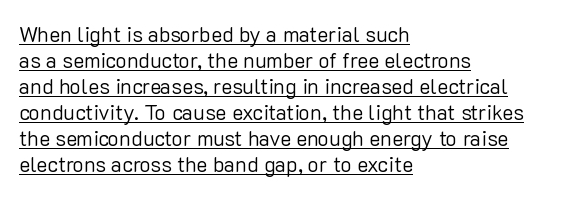
The typesetter chose a ragged-right arrangement here. The letters stand upright; this is a roman face. Beneath each row of characters lies a ruled line. Inter-character spacing is left at the font's built-in metrics. Letters have the restrained weight of plain body copy at most.
